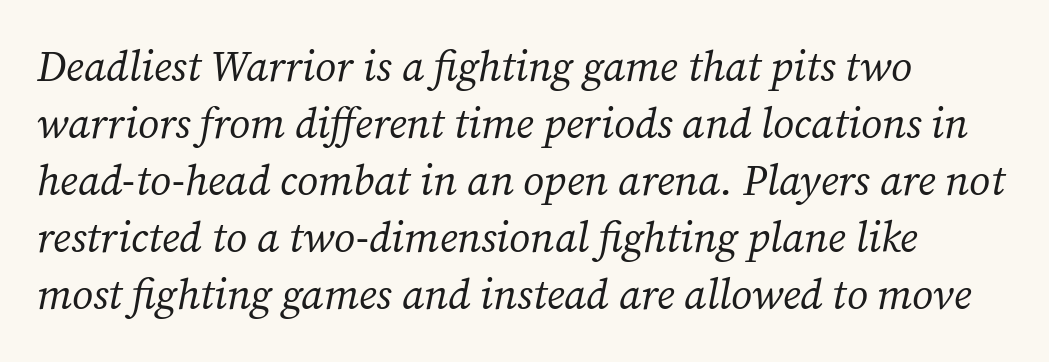
The image shows 42 px regular-weight serif type, italic (leaning right); set left-aligned, normal line spacing (1.36x), normal letter spacing, not underlined; medium stroke contrast and a medium x-height.
